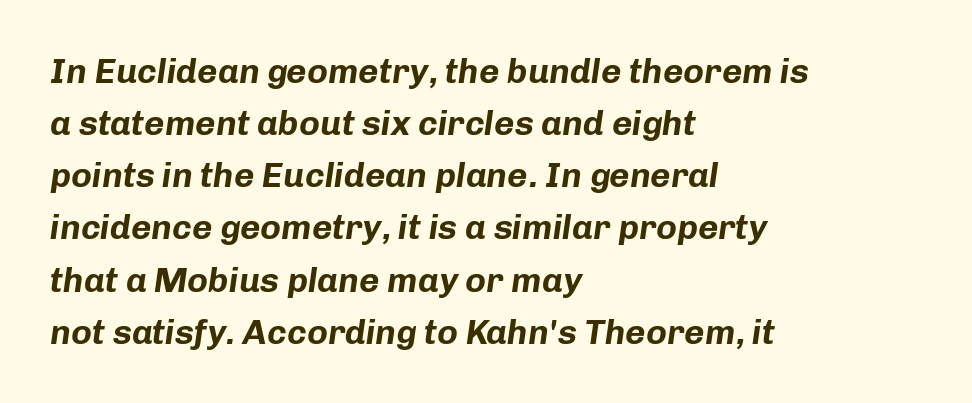
{"italic": "yes", "lean": "right", "slant_degrees": 8, "bold": "yes", "weight": "bold", "width": "normal", "stroke_contrast": "low", "x_height": "medium", "monospaced": "no", "underline": "no", "align": "left", "line_spacing": "normal", "line_spacing_ratio": 1.49, "letter_spacing": "normal", "letter_spacing_em": 0.0, "glyph_px": 35}
